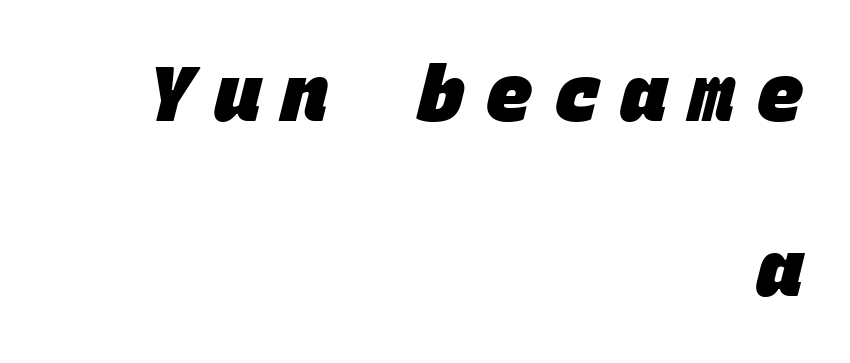
{"serif": "no", "bold": "yes", "weight": "heavy", "width": "normal", "stroke_contrast": "low", "x_height": "large", "monospaced": "yes", "underline": "no", "align": "right", "line_spacing": "loose", "line_spacing_ratio": 2.27, "letter_spacing": "wide", "letter_spacing_em": 0.28, "glyph_px": 77}
